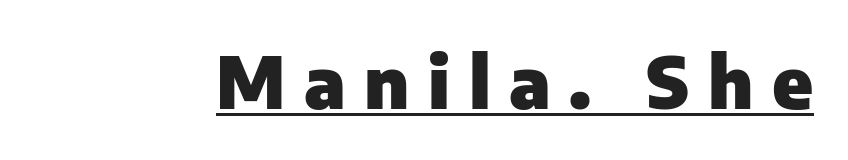
The image shows 71 px heavy sans-serif type, upright; set unusually wide letter spacing (+0.26 em), underlined; low stroke contrast and a medium x-height.
